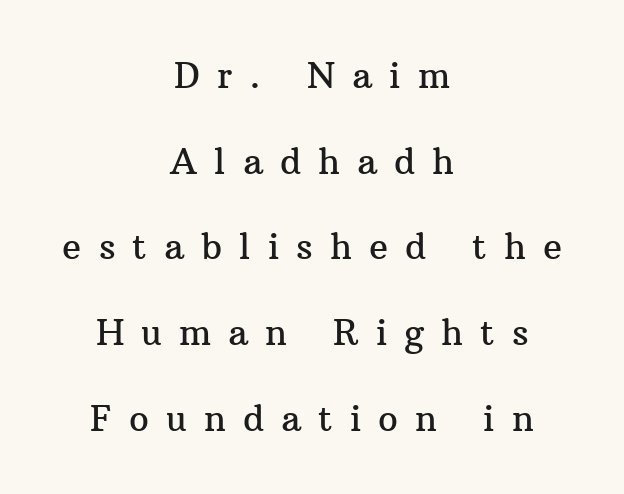
Old-style or modern, the face here clearly has serifs. The lines in this sample share a center point and differ in where they start and stop. Someone cranked the tracking dial way up on this one. Nobody drew a line under any word here. Posture: upright roman. The passage shown is typed in a proportional face where columns would drift.
